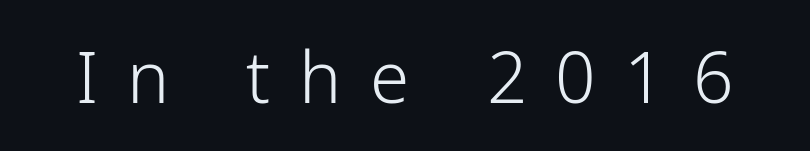
{"serif": "no", "italic": "no", "bold": "no", "weight": "light", "width": "normal", "stroke_contrast": "low", "x_height": "medium", "monospaced": "no", "underline": "no", "letter_spacing": "wide", "letter_spacing_em": 0.4, "glyph_px": 71}
